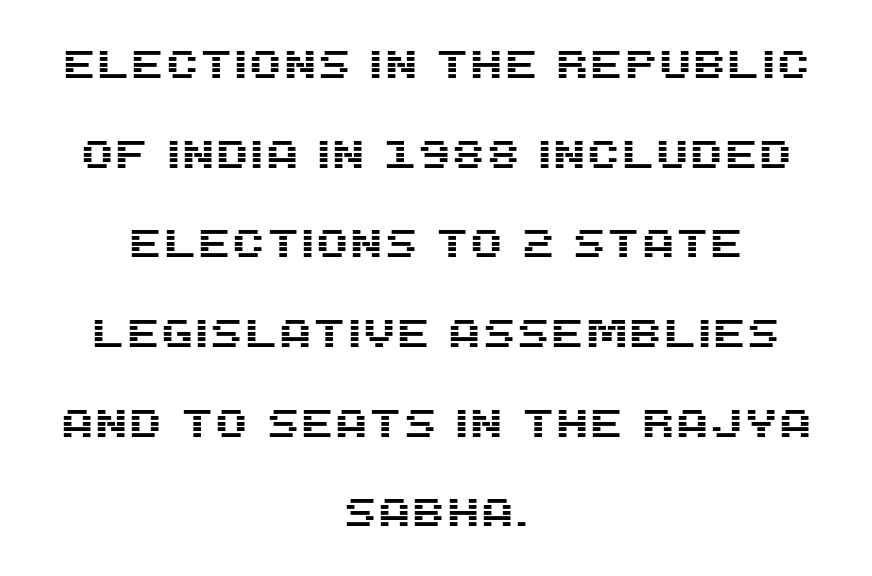
{"serif": "no", "italic": "no", "width": "normal", "stroke_contrast": "medium", "x_height": "large", "monospaced": "no", "underline": "no", "align": "center", "line_spacing": "loose", "line_spacing_ratio": 2.3, "letter_spacing": "normal", "letter_spacing_em": 0.0, "glyph_px": 39}
